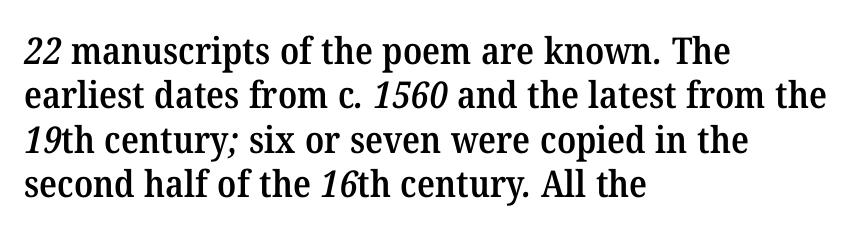
Reading down the block, your eye returns to a fixed left position each line. Check where the strokes stop: tiny serifs finish them off. Typographic density is moderately raised because the face is semibold. The face used here is proportionally spaced, like ordinary book or web type. Nothing unusual about the tracking: characters are spaced as the font intends. Any mark beneath the type? The region is blank.
